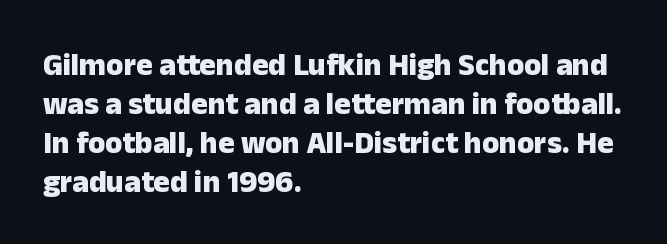
Q: Is the text bold? A: Yes.
Q: Is the text italic (slanted)? A: No, it is upright.
Q: Is the typeface a serif or a sans-serif typeface? A: Sans-serif.
Q: Is the text underlined? A: No.
Q: How is the paragraph aligned? A: Left-aligned.
Q: Is the spacing between letters normal or unusually wide? A: Normal.
Q: Is the spacing between lines tight, normal or loose? A: Normal.
Q: Width (condensed, normal, or wide)? A: Normal.
Q: Stroke contrast? A: Low.
Q: x-height? A: Medium.
Q: Monospaced? A: No.
